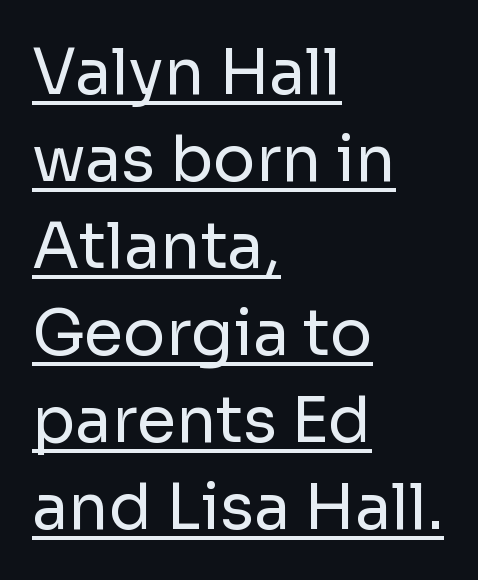
The typesetting does not lean heavy: it is not bold. Is this a fixed-width face? No — the glyphs have proportional, varying widths. Underline: present. Regarding serifs, this sample does without them. Standard letterfit; no display-style spreading of the glyphs.
